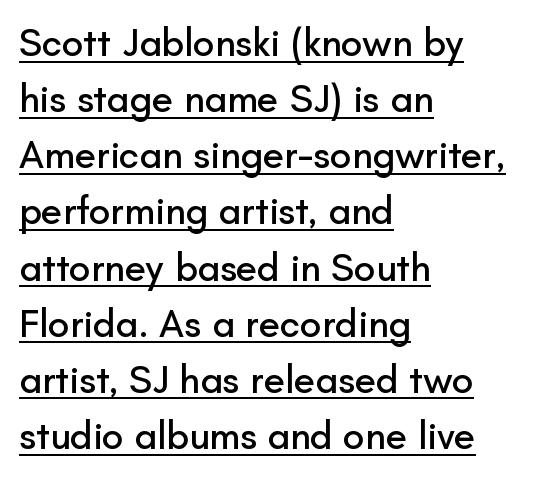
{"serif": "no", "italic": "no", "width": "normal", "stroke_contrast": "low", "x_height": "small", "monospaced": "no", "underline": "yes", "align": "left", "line_spacing": "normal", "line_spacing_ratio": 1.44, "letter_spacing": "normal", "letter_spacing_em": 0.0, "glyph_px": 39}
